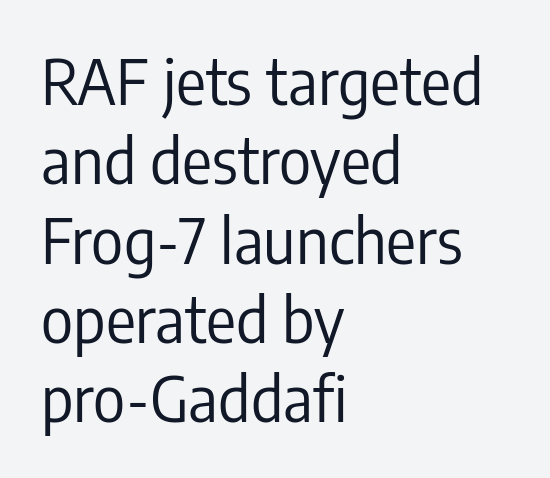
{"serif": "no", "italic": "no", "bold": "no", "weight": "regular", "width": "condensed", "stroke_contrast": "low", "x_height": "medium", "monospaced": "no", "underline": "no", "align": "left", "line_spacing": "normal", "line_spacing_ratio": 1.28, "letter_spacing": "normal", "letter_spacing_em": 0.0, "glyph_px": 62}
